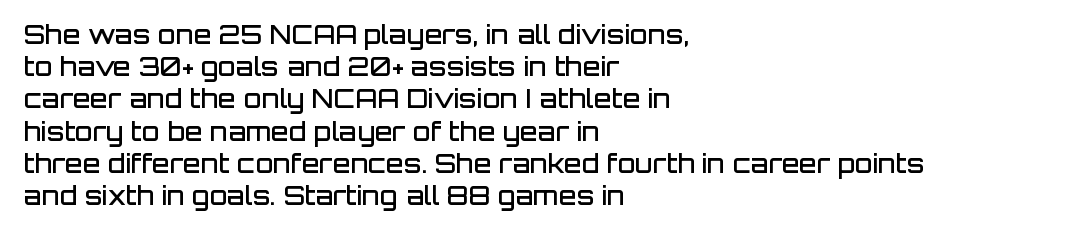
Italic? Not at all — the glyphs are vertical. The space beneath each line is pristine and unruled. Stems and bowls a touch heavier than normal — semibold. The paragraph shown leans on its left margin.
